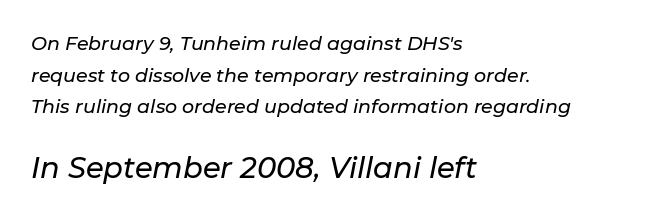
Q: Is the text italic (slanted)? A: Yes, it leans right by about 11 degrees.
Q: Is the text underlined? A: No.
Q: How is the paragraph aligned? A: Left-aligned.
Q: Is the spacing between letters normal or unusually wide? A: Normal.
Q: Is the spacing between lines tight, normal or loose? A: Normal.
Q: Which block of text is set in a larger size, the first (top) or the second (bottom)? A: The second (bottom) one.
Q: Width (condensed, normal, or wide)? A: Normal.
Q: Stroke contrast? A: Low.
Q: x-height? A: Medium.
Q: Monospaced? A: No.
